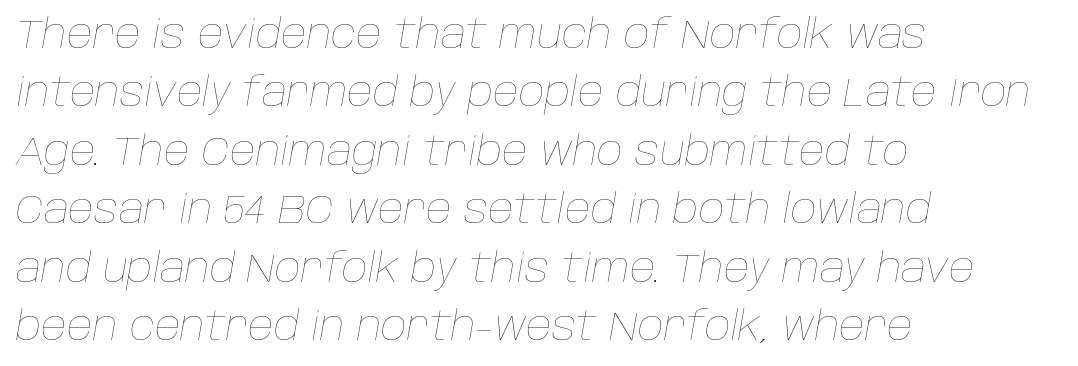
Q: Is the text bold? A: No.
Q: Is the text italic (slanted)? A: Yes, it leans right by about 10 degrees.
Q: Is the text underlined? A: No.
Q: How is the paragraph aligned? A: Left-aligned.
Q: Is the spacing between letters normal or unusually wide? A: Normal.
Q: Is the spacing between lines tight, normal or loose? A: Normal.
Q: Width (condensed, normal, or wide)? A: Normal.
Q: Stroke contrast? A: Low.
Q: x-height? A: Large.
Q: Monospaced? A: No.
